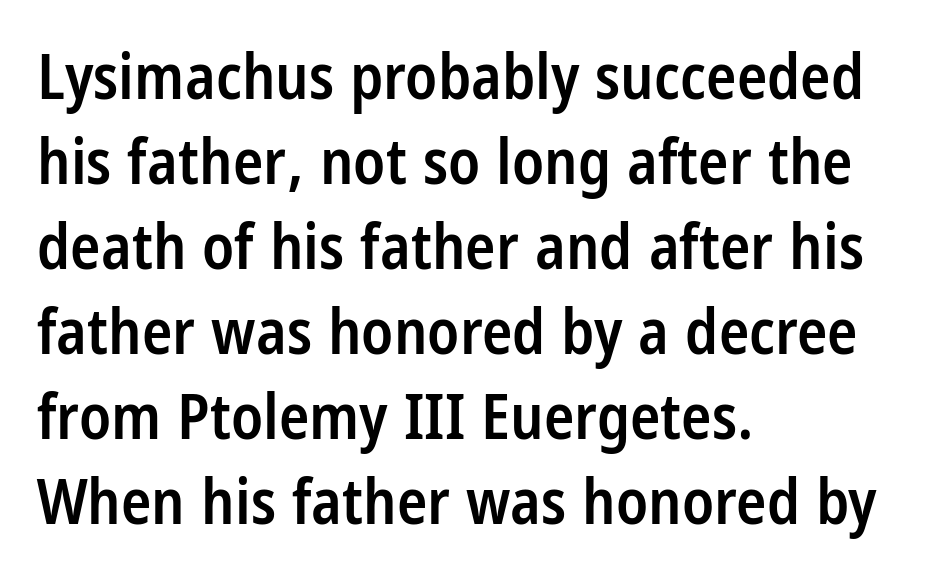
Look at the stroke-to-counter ratio: somewhat heavy, a semibold. Note the varied advance widths — an 'i' is clearly narrower than an 'm'. Evenly set lines give the paragraph a standard silhouette. Rendered with straight, roman letterforms. In CSS terms this would be text-align: left.
